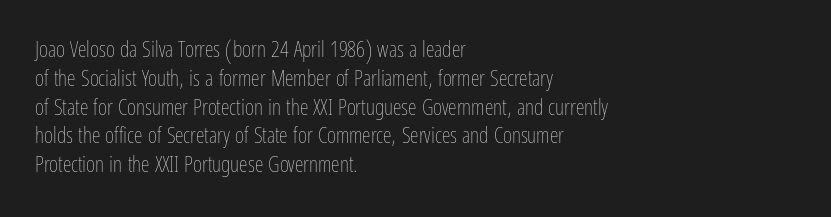
{"italic": "no", "bold": "no", "underline": "no", "align": "left", "line_spacing": "normal", "line_spacing_ratio": 1.31, "letter_spacing": "normal", "letter_spacing_em": 0.0, "glyph_px": 22}
